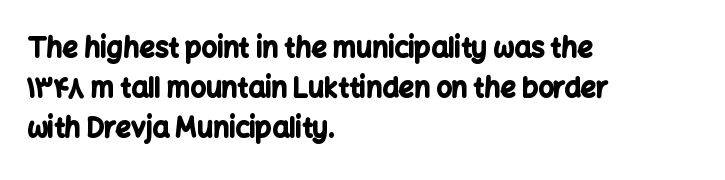
{"italic": "no", "bold": "yes", "underline": "no", "align": "left", "line_spacing": "normal", "line_spacing_ratio": 1.49, "letter_spacing": "normal", "letter_spacing_em": 0.0, "glyph_px": 27}
